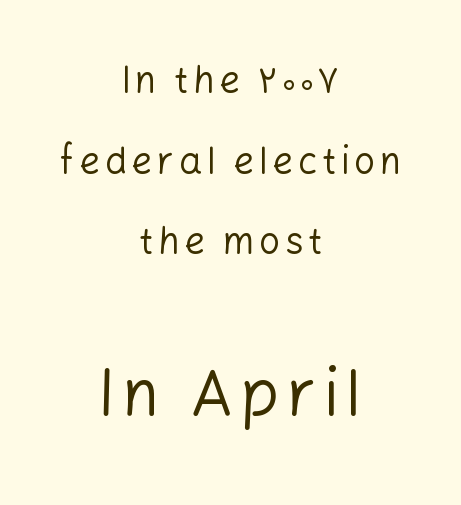
Q: Is the text bold? A: No.
Q: Is the text italic (slanted)? A: No, it is upright.
Q: Is the typeface a serif or a sans-serif typeface? A: Sans-serif.
Q: Is the text underlined? A: No.
Q: How is the paragraph aligned? A: Centered.
Q: Is the spacing between lines tight, normal or loose? A: Loose.
Q: Which block of text is set in a larger size, the first (top) or the second (bottom)? A: The second (bottom) one.
Q: Width (condensed, normal, or wide)? A: Normal.
Q: Stroke contrast? A: Low.
Q: x-height? A: Medium.
Q: Monospaced? A: No.
